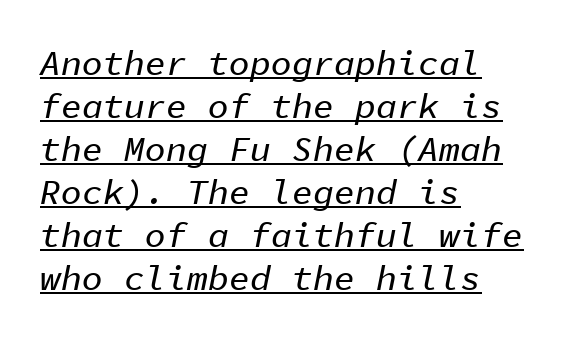
{"italic": "yes", "lean": "right", "slant_degrees": 11, "width": "normal", "stroke_contrast": "low", "x_height": "medium", "monospaced": "yes", "underline": "yes", "align": "left", "line_spacing_ratio": 1.23, "letter_spacing": "normal", "letter_spacing_em": 0.0, "glyph_px": 35}
